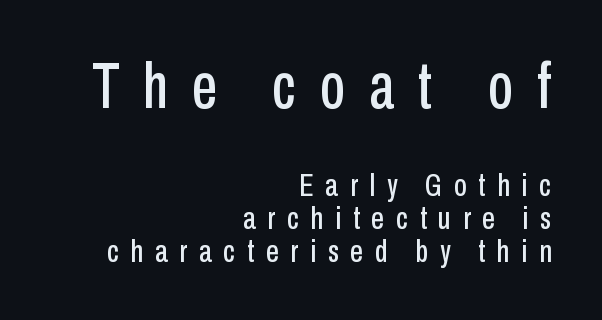
The image shows 64 px condensed sans-serif type, upright; set right-aligned, tight line spacing (1.02x), unusually wide letter spacing (+0.37 em), not underlined; the first (top) block is 2.0x larger; low stroke contrast and a medium x-height.
